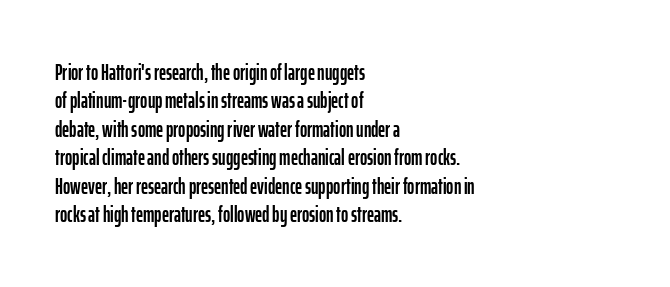
Does extra space separate the letters? No, they use regular spacing. Rows of type keep a routine distance in the vertical direction. Descender tails drop into unmarked territory. No italicization has been applied; the sample stays upright.
